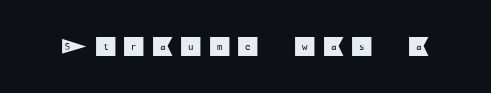
Q: Is the text italic (slanted)? A: No, it is upright.
Q: Is the text underlined? A: No.
Q: Is the spacing between letters normal or unusually wide? A: Unusually wide.
